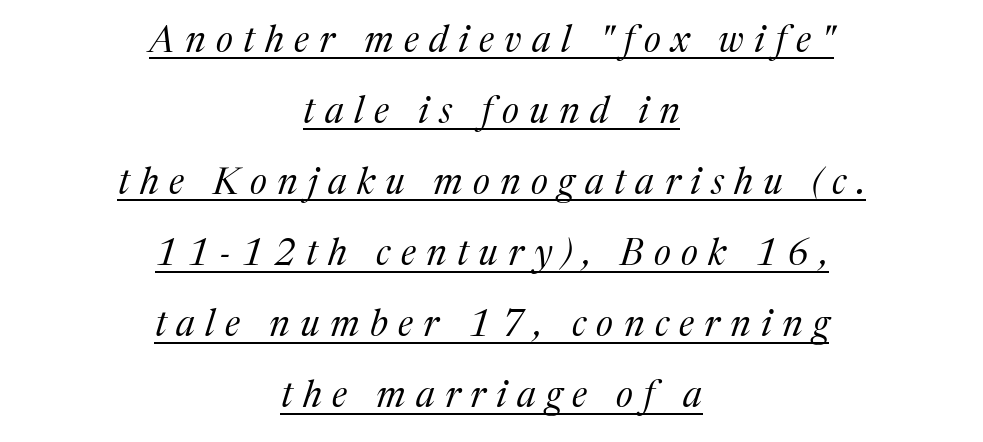
{"serif": "yes", "italic": "yes", "lean": "right", "slant_degrees": 17, "bold": "no", "weight": "regular", "width": "normal", "stroke_contrast": "medium", "x_height": "medium", "monospaced": "no", "underline": "yes", "align": "center", "line_spacing": "loose", "line_spacing_ratio": 1.92, "letter_spacing": "wide", "letter_spacing_em": 0.28, "glyph_px": 37}
